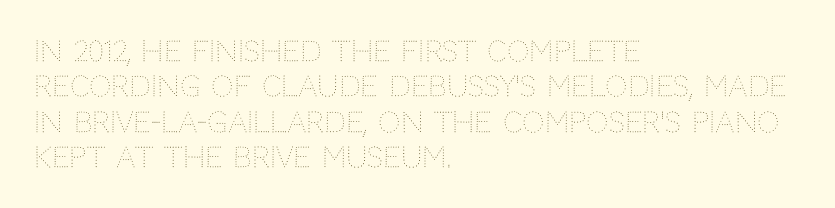
The image shows 28 px thin type, upright; set left-aligned, normal line spacing (1.26x), normal letter spacing, not underlined; medium stroke contrast and a large x-height.
